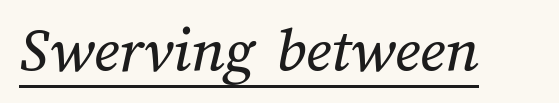
Q: Is the text underlined? A: Yes.
Q: Is the spacing between letters normal or unusually wide? A: Normal.
Q: Width (condensed, normal, or wide)? A: Normal.
Q: Stroke contrast? A: Medium.
Q: x-height? A: Medium.
Q: Monospaced? A: No.
